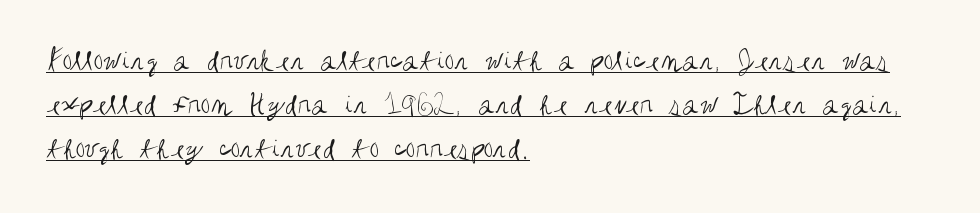
Nothing heavy about these letters — not bold at all. Here the glyphs are tracked normally, forming tight word shapes. Honestly, the row spacing looks completely unremarkable. You can see a thin bar hugging the bottom of the glyphs. Note the varied advance widths — an 'i' is clearly narrower than an 'm'. Which margin do the lines hug? The left one — the right edge is uneven.
